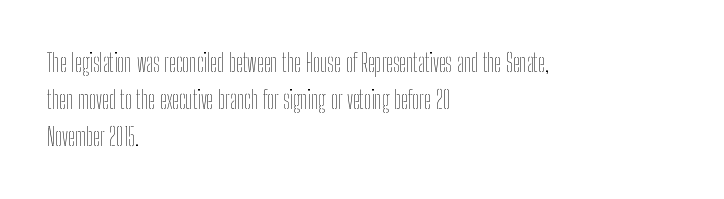
A typesetter would call this leading conventional body-copy spacing. Descender tails drop into unmarked territory. Visually the block forms a straight wall on the left and a jagged coastline on the right. Do the letters lean? They stand straight.
